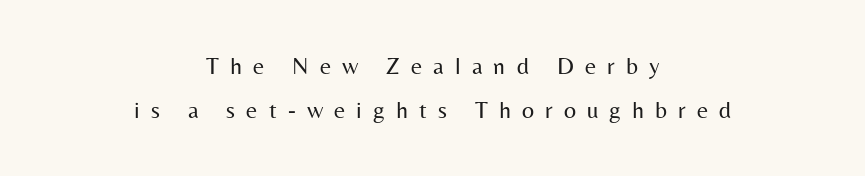
Q: Is the text bold? A: No.
Q: Is the text italic (slanted)? A: No, it is upright.
Q: Is the text underlined? A: No.
Q: How is the paragraph aligned? A: Centered.
Q: Is the spacing between letters normal or unusually wide? A: Unusually wide.
